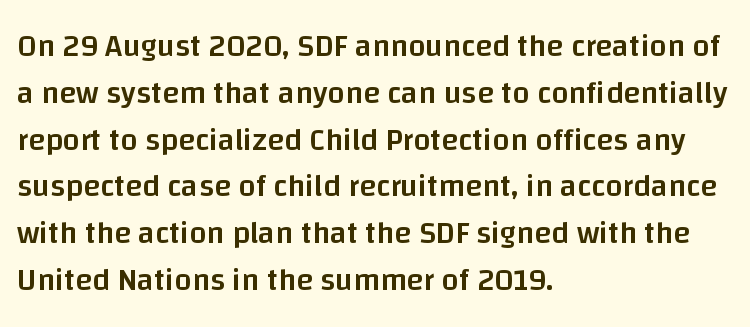
The image shows 31 px semibold sans-serif type, upright; set left-aligned, normal line spacing (1.51x), normal letter spacing, not underlined; low stroke contrast and a large x-height.
